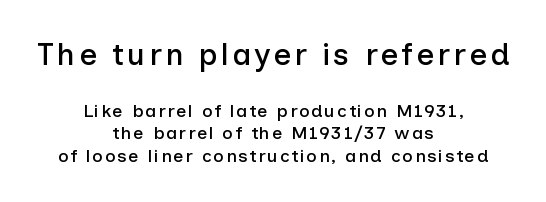
Q: Is the text italic (slanted)? A: No, it is upright.
Q: Is the typeface a serif or a sans-serif typeface? A: Sans-serif.
Q: Is the text underlined? A: No.
Q: How is the paragraph aligned? A: Centered.
Q: Is the spacing between lines tight, normal or loose? A: Normal.
Q: Which block of text is set in a larger size, the first (top) or the second (bottom)? A: The first (top) one.
Q: Width (condensed, normal, or wide)? A: Normal.
Q: Stroke contrast? A: Low.
Q: x-height? A: Medium.
Q: Monospaced? A: No.
